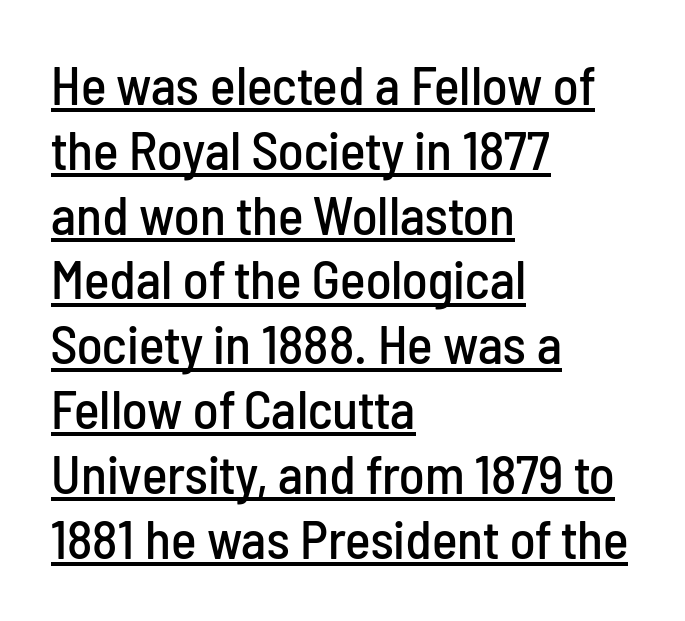
{"serif": "no", "italic": "no", "width": "condensed", "stroke_contrast": "low", "x_height": "medium", "monospaced": "no", "underline": "yes", "align": "left", "line_spacing_ratio": 1.2, "letter_spacing": "normal", "letter_spacing_em": 0.0, "glyph_px": 54}
